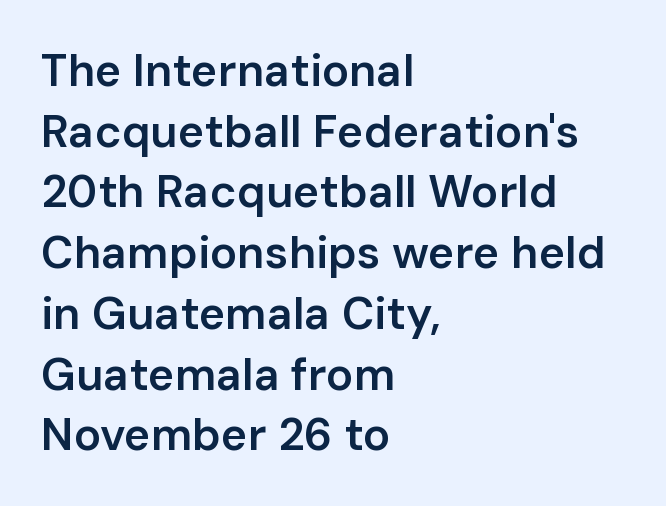
A somewhat darkened texture: the type is semibold rather than bold. Vertically, the passage feels balanced, rows spaced as you'd expect. The rendering anchors every line to the left-hand side. Is the letter spacing exaggerated? No — it looks like the ordinary default. These lines were composed using upright roman letters. The rendering uses natural spacing where letterforms have individual widths.
